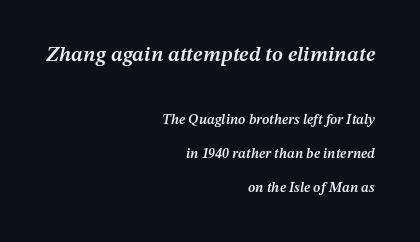
The glyphs look as if they've been sheared to an angle. Every letter is mildly thick-stroked: semibold rather than bold. The foot of each line stays bare and open. In terms of letterspacing, this is plain default setting. The leading is generous, giving the passage an open texture.
